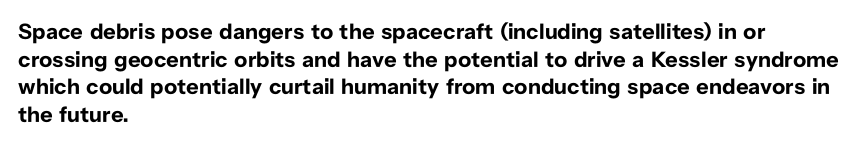
These words are printed bold, with thick strokes throughout. The string is rendered with underlining switched off. What's the leading like? Ordinary, nothing unusual. Tracking value appears to be zero — textbook default spacing. This rendering uses left alignment, leaving the right contour irregular. Every stem runs plumb, perpendicular to the baseline.
